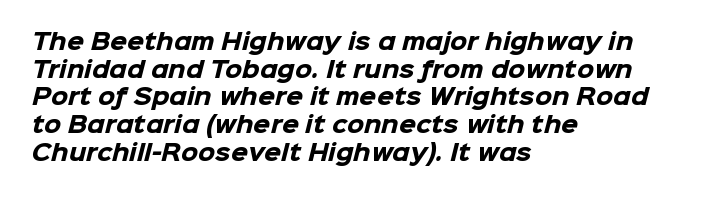
The image shows 22 px bold type; set left-aligned, normal line spacing (1.26x), normal letter spacing, not underlined.
